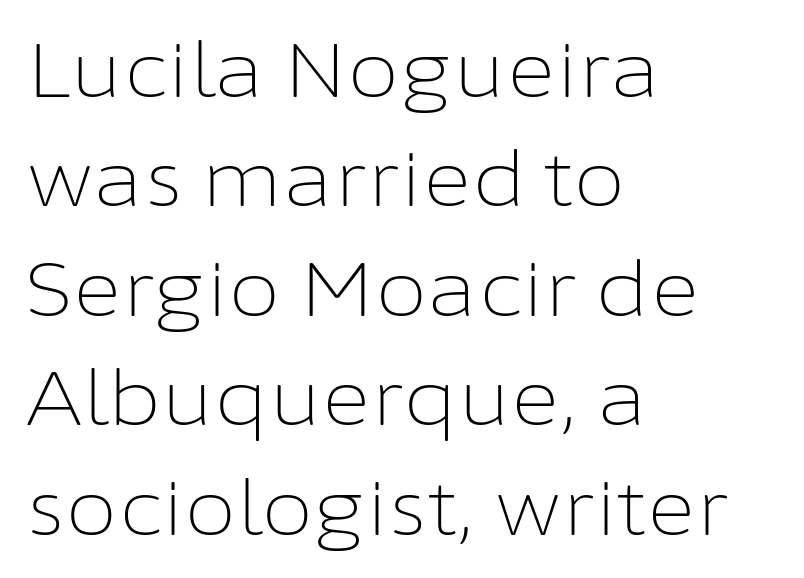
Q: Is the text bold? A: No.
Q: Is the text italic (slanted)? A: No, it is upright.
Q: Is the typeface a serif or a sans-serif typeface? A: Sans-serif.
Q: Is the text underlined? A: No.
Q: How is the paragraph aligned? A: Left-aligned.
Q: Is the spacing between letters normal or unusually wide? A: Normal.
Q: Is the spacing between lines tight, normal or loose? A: Normal.
Q: Width (condensed, normal, or wide)? A: Normal.
Q: Stroke contrast? A: Low.
Q: x-height? A: Medium.
Q: Monospaced? A: No.
